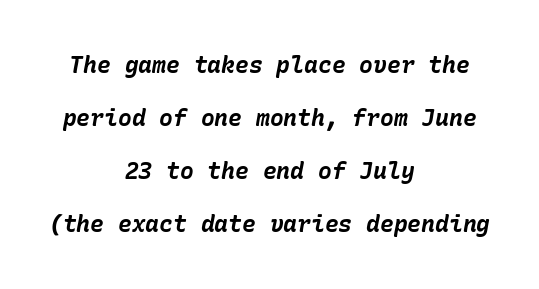
{"italic": "yes", "lean": "right", "slant_degrees": 10, "bold": "yes", "underline": "no", "align": "center", "line_spacing": "loose", "line_spacing_ratio": 2.31, "letter_spacing": "normal", "letter_spacing_em": 0.0, "glyph_px": 23}
